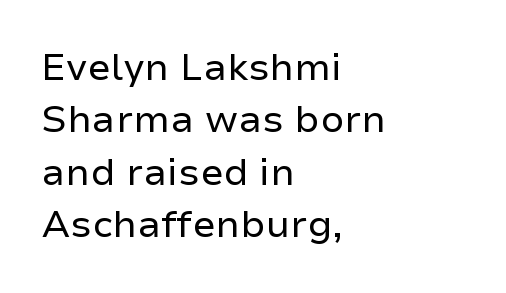
Grotesque or geometric, the face here clearly has no serifs. This sample has the flowing, uneven cadence of proportional lettering. The line texture is even and compact thanks to regular tracking. The space between consecutive lines is moderate. The text block is weighted toward the left margin, trailing off unevenly rightward. The letterforms sit at book weight or below.
